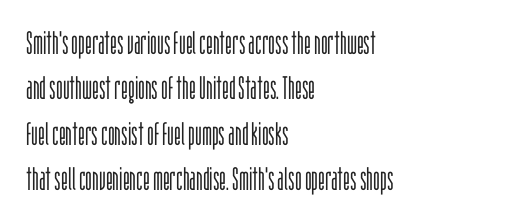
The image shows 32 px light, condensed sans-serif type, upright; set left-aligned, normal line spacing (1.42x), normal letter spacing, not underlined; low stroke contrast and a large x-height.
